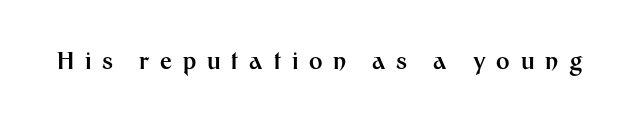
The image shows 23 px bold type, upright; set unusually wide letter spacing (+0.47 em), not underlined.
